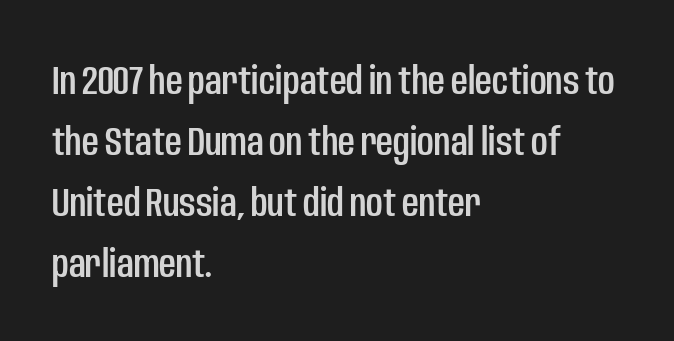
{"serif": "no", "italic": "no", "width": "condensed", "stroke_contrast": "low", "x_height": "large", "monospaced": "no", "underline": "no", "align": "left", "line_spacing": "normal", "line_spacing_ratio": 1.49, "letter_spacing": "normal", "letter_spacing_em": 0.0, "glyph_px": 41}
